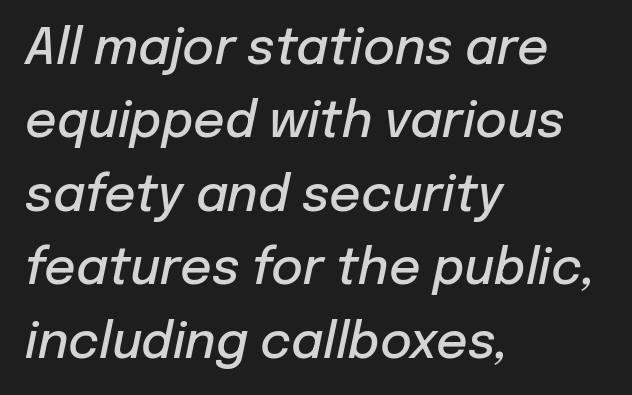
How would I describe the line gaps? Plain and ordinary. The text carries the slant typical of an italic or oblique font. This sample is left-justified, so line endings fall wherever the words run out. Proportional: the letters do not fall into vertical columns.
